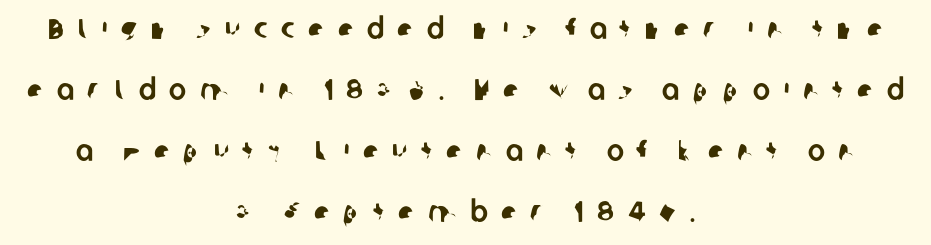
Just letters on the line, the space beneath them empty. Looks like regular typesetting: each glyph gets only the width it needs. Regarding serifs, this sample does without them. The rendering positions every line midway between the sides.
